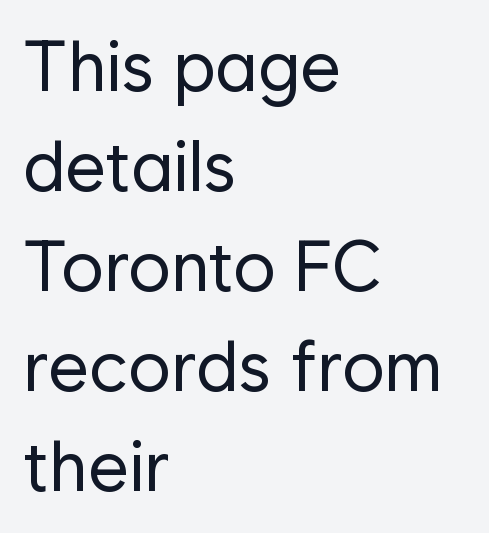
Stroke thickness stays within the range of a standard reading face or lighter. There is no visible air inserted between adjacent glyphs. Descender tails drop into unmarked territory. This sample has the flowing, uneven cadence of proportional lettering. Letterform terminals end flat and unadorned throughout the passage. Caption: multi-line text, flush left, ragged right.
